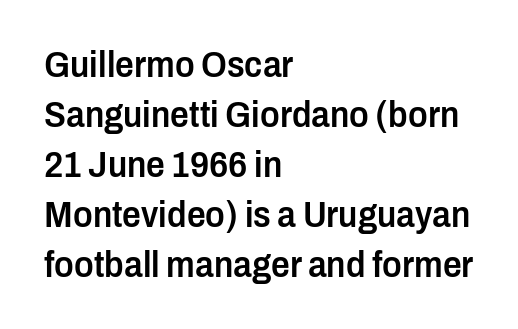
The image shows 37 px semibold, condensed sans-serif type, upright; set left-aligned, normal line spacing (1.35x), normal letter spacing, not underlined; low stroke contrast and a medium x-height.
